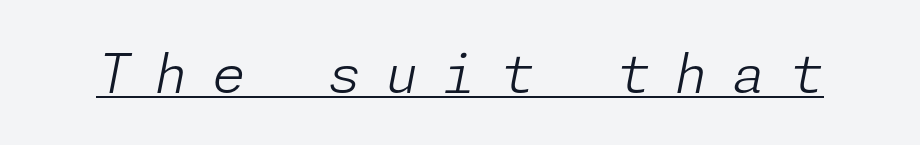
The image shows 54 px light type, italic (leaning right); set unusually wide letter spacing (+0.45 em), underlined; low stroke contrast and a medium x-height.
